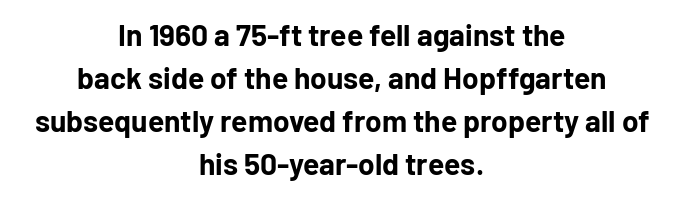
{"serif": "no", "italic": "no", "bold": "yes", "weight": "bold", "width": "normal", "stroke_contrast": "low", "x_height": "medium", "monospaced": "no", "underline": "no", "align": "center", "line_spacing": "normal", "line_spacing_ratio": 1.43, "letter_spacing": "normal", "letter_spacing_em": 0.0, "glyph_px": 30}
